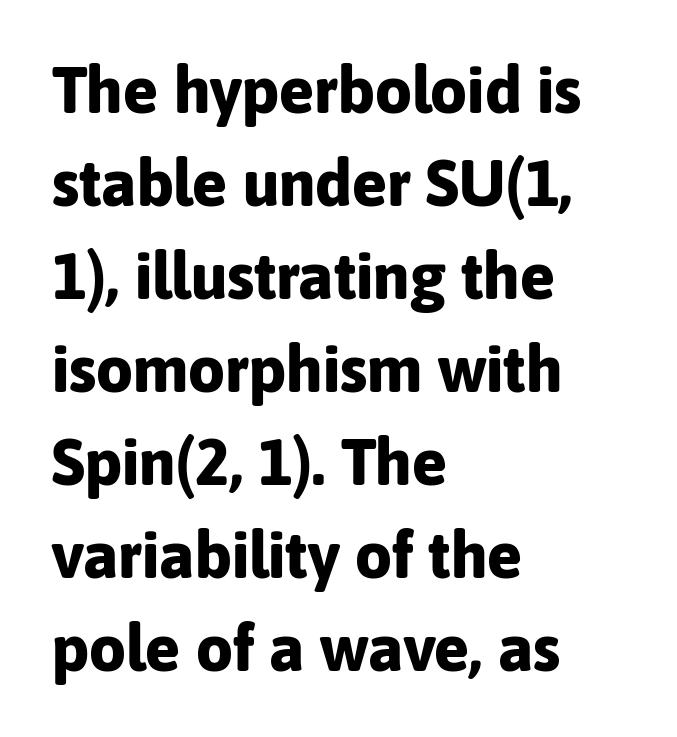
{"serif": "no", "italic": "no", "bold": "yes", "weight": "bold", "width": "normal", "stroke_contrast": "low", "x_height": "medium", "monospaced": "no", "underline": "no", "align": "left", "line_spacing": "normal", "line_spacing_ratio": 1.43, "letter_spacing": "normal", "letter_spacing_em": 0.0, "glyph_px": 65}
